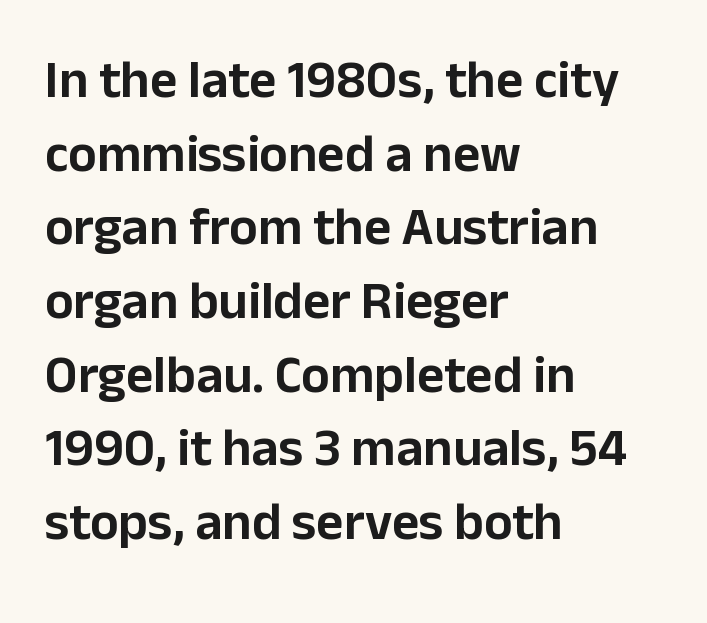
{"serif": "no", "italic": "no", "width": "normal", "stroke_contrast": "low", "x_height": "medium", "monospaced": "no", "underline": "no", "align": "left", "line_spacing": "normal", "line_spacing_ratio": 1.39, "letter_spacing": "normal", "letter_spacing_em": 0.0, "glyph_px": 53}
